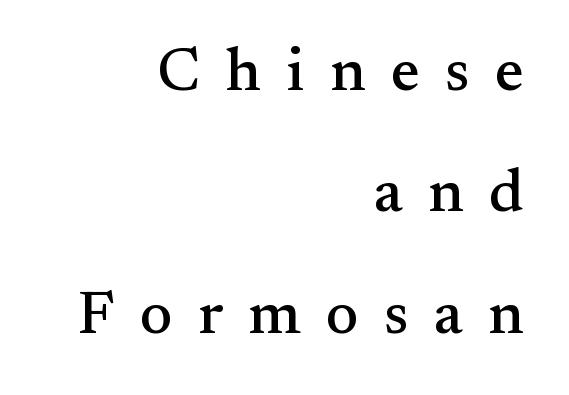
{"serif": "yes", "italic": "no", "width": "normal", "stroke_contrast": "medium", "x_height": "small", "monospaced": "no", "underline": "no", "align": "right", "line_spacing": "loose", "line_spacing_ratio": 1.99, "letter_spacing": "wide", "letter_spacing_em": 0.42, "glyph_px": 61}
